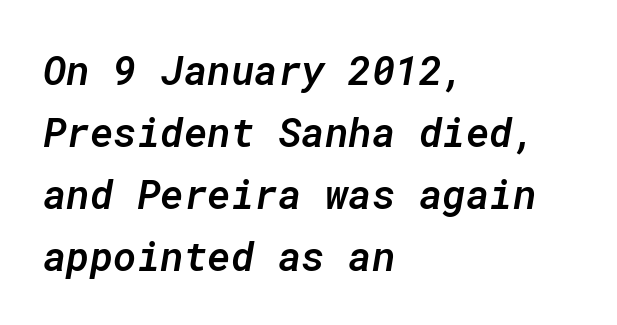
The image shows 40 px semibold type, italic (leaning right), monospaced; set left-aligned, normal line spacing (1.55x), normal letter spacing, not underlined; low stroke contrast and a medium x-height.
